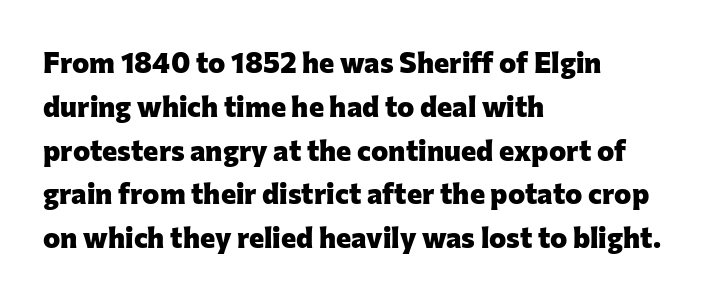
{"serif": "no", "italic": "no", "bold": "yes", "weight": "heavy", "width": "normal", "stroke_contrast": "low", "x_height": "medium", "monospaced": "no", "underline": "no", "align": "left", "line_spacing": "normal", "line_spacing_ratio": 1.51, "letter_spacing": "normal", "letter_spacing_em": 0.0, "glyph_px": 29}
